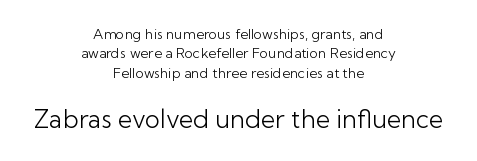
No word sits above an underline. The compositor balanced each line on the midline. If you measured baseline to baseline, you'd find a middling distance. Characters remain perfectly vertical along every line.
